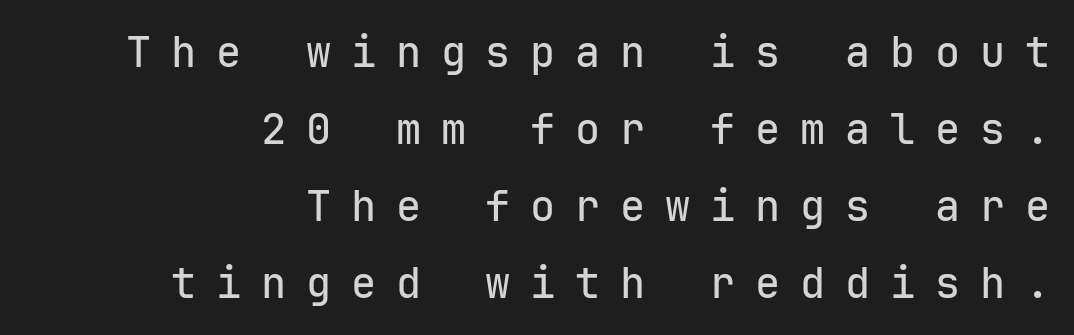
{"serif": "no", "italic": "no", "width": "normal", "stroke_contrast": "low", "x_height": "medium", "monospaced": "yes", "underline": "no", "align": "right", "line_spacing_ratio": 1.83, "letter_spacing": "wide", "letter_spacing_em": 0.47, "glyph_px": 42}
